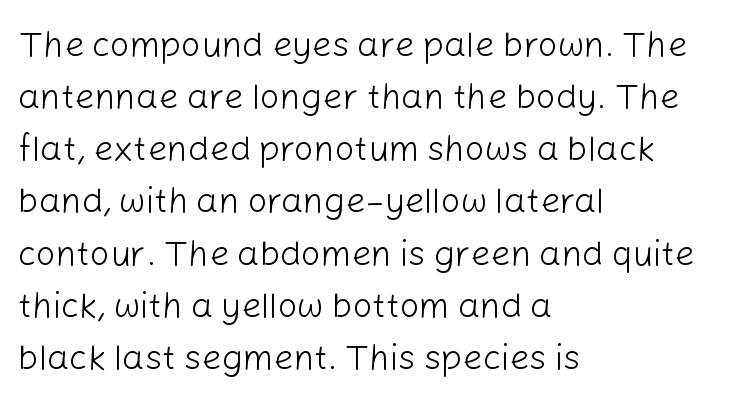
{"serif": "no", "italic": "no", "bold": "no", "weight": "light", "width": "normal", "stroke_contrast": "low", "x_height": "medium", "monospaced": "no", "underline": "no", "align": "left", "line_spacing": "normal", "line_spacing_ratio": 1.49, "letter_spacing": "normal", "letter_spacing_em": 0.0, "glyph_px": 35}
